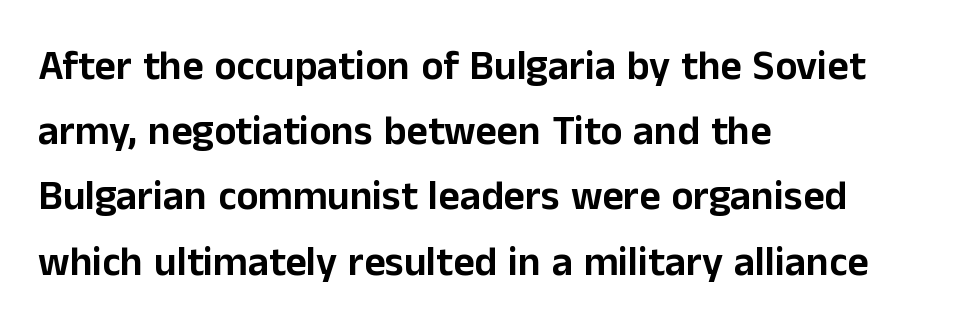
Q: Is the text italic (slanted)? A: No, it is upright.
Q: Is the typeface a serif or a sans-serif typeface? A: Sans-serif.
Q: Is the text underlined? A: No.
Q: How is the paragraph aligned? A: Left-aligned.
Q: Is the spacing between letters normal or unusually wide? A: Normal.
Q: Is the spacing between lines tight, normal or loose? A: Normal.
Q: Width (condensed, normal, or wide)? A: Normal.
Q: Stroke contrast? A: Low.
Q: x-height? A: Medium.
Q: Monospaced? A: No.
